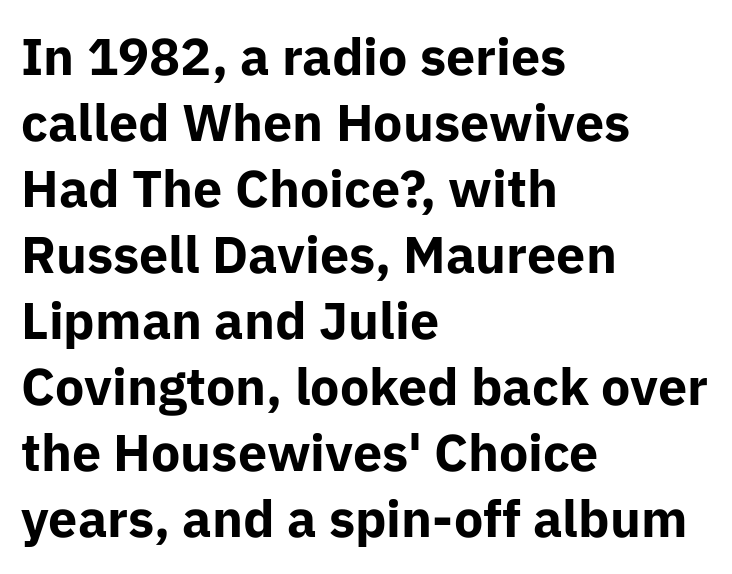
These words are printed bold, with thick strokes throughout. Underline: absent. This rendering leaves character spacing at its baseline value. Students, observe: this is what conventionally led text looks like. Vertical strokes here are truly vertical. The letters carry no serifs — their stems end cleanly without finishing strokes.
